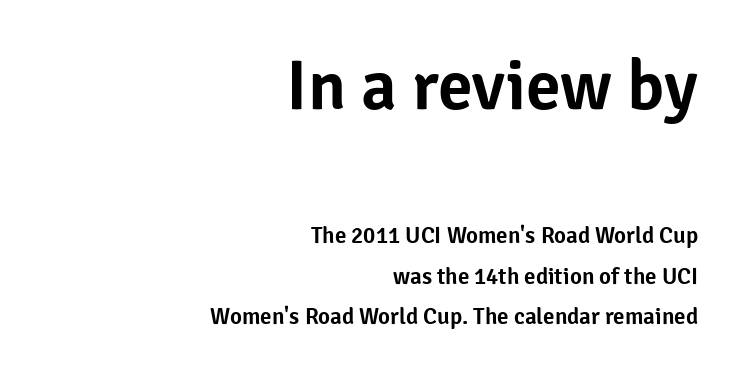
Q: Is the text italic (slanted)? A: No, it is upright.
Q: Is the typeface a serif or a sans-serif typeface? A: Sans-serif.
Q: Is the text underlined? A: No.
Q: How is the paragraph aligned? A: Right-aligned.
Q: Is the spacing between letters normal or unusually wide? A: Normal.
Q: Which block of text is set in a larger size, the first (top) or the second (bottom)? A: The first (top) one.
Q: Width (condensed, normal, or wide)? A: Normal.
Q: Stroke contrast? A: Low.
Q: x-height? A: Medium.
Q: Monospaced? A: No.
